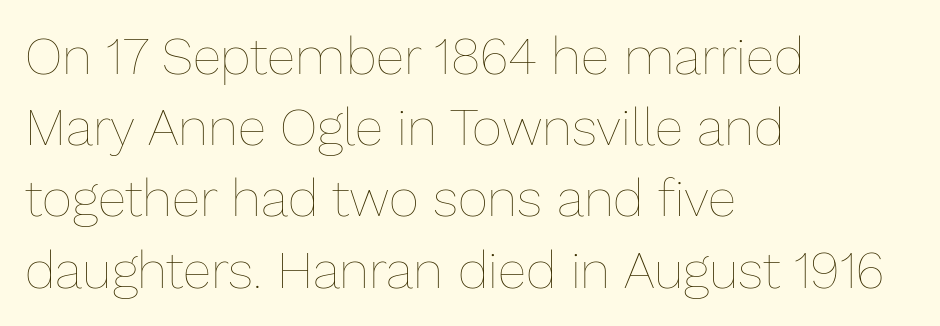
Q: Is the text bold? A: No.
Q: Is the text italic (slanted)? A: No, it is upright.
Q: Is the text underlined? A: No.
Q: How is the paragraph aligned? A: Left-aligned.
Q: Is the spacing between letters normal or unusually wide? A: Normal.
Q: Is the spacing between lines tight, normal or loose? A: Normal.
Q: Width (condensed, normal, or wide)? A: Normal.
Q: Stroke contrast? A: Low.
Q: x-height? A: Medium.
Q: Monospaced? A: No.
